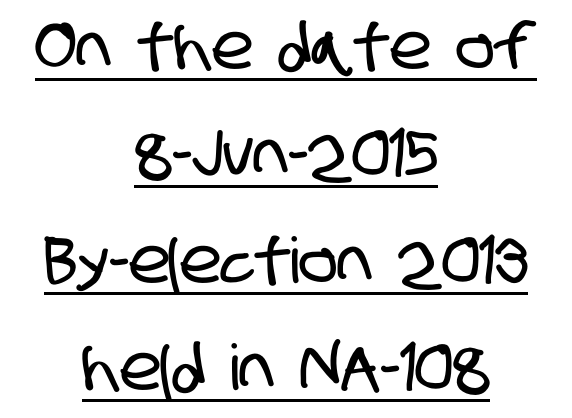
{"serif": "no", "width": "condensed", "stroke_contrast": "low", "x_height": "large", "monospaced": "no", "underline": "yes", "align": "center", "line_spacing": "normal", "line_spacing_ratio": 1.7, "letter_spacing": "normal", "letter_spacing_em": 0.0, "glyph_px": 63}
